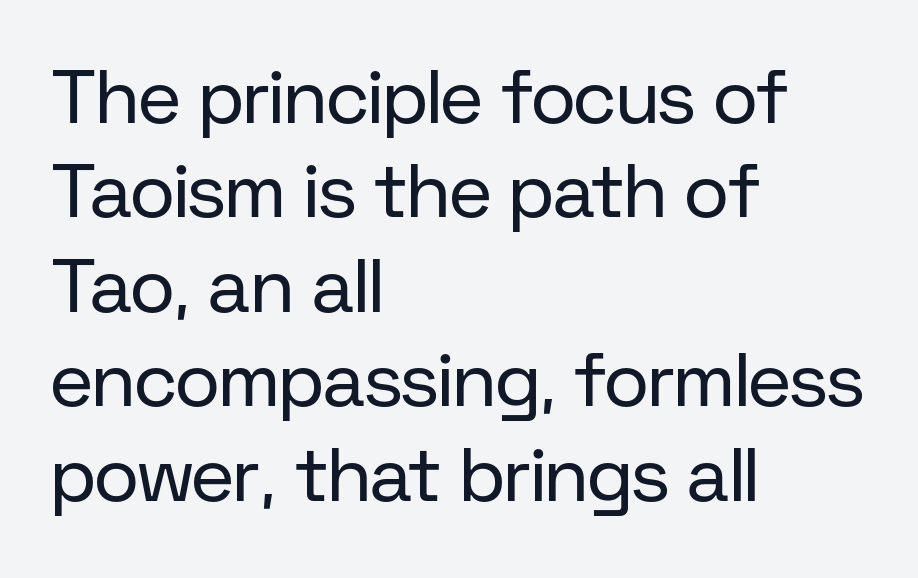
The image shows 75 px regular-weight sans-serif type, upright; set left-aligned, normal line spacing (1.26x), normal letter spacing, not underlined; low stroke contrast and a medium x-height.
